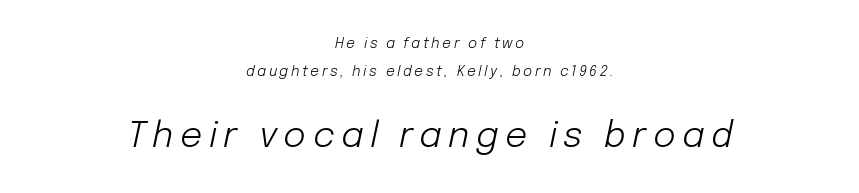
Q: Is the text bold? A: No.
Q: Is the text italic (slanted)? A: Yes, it leans right by about 12 degrees.
Q: Is the text underlined? A: No.
Q: How is the paragraph aligned? A: Centered.
Q: Is the spacing between lines tight, normal or loose? A: Loose.
Q: Which block of text is set in a larger size, the first (top) or the second (bottom)? A: The second (bottom) one.
Q: Width (condensed, normal, or wide)? A: Normal.
Q: Stroke contrast? A: Low.
Q: x-height? A: Medium.
Q: Monospaced? A: No.
